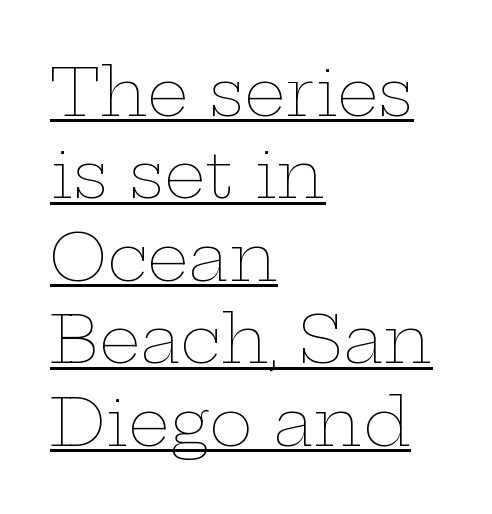
The image shows 66 px thin, wide type, upright; set left-aligned, normal line spacing (1.25x), normal letter spacing, underlined; low stroke contrast and a medium x-height.
